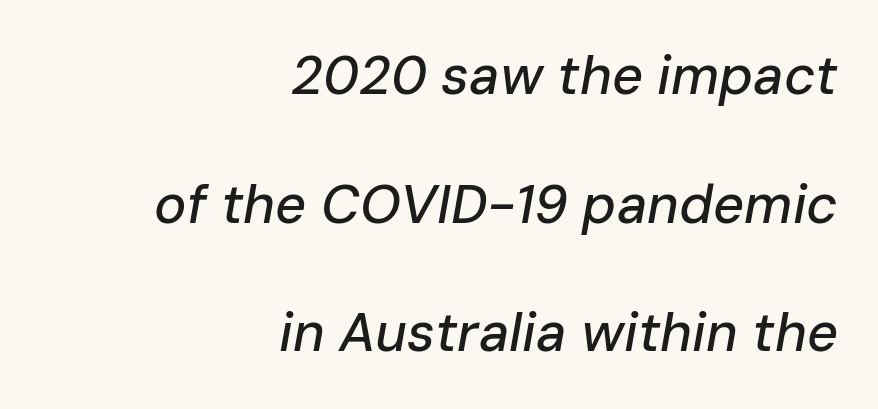
Q: Is the text italic (slanted)? A: Yes, it leans right by about 10 degrees.
Q: Is the text underlined? A: No.
Q: How is the paragraph aligned? A: Right-aligned.
Q: Is the spacing between letters normal or unusually wide? A: Normal.
Q: Is the spacing between lines tight, normal or loose? A: Loose.
Q: Width (condensed, normal, or wide)? A: Normal.
Q: Stroke contrast? A: Low.
Q: x-height? A: Medium.
Q: Monospaced? A: No.
